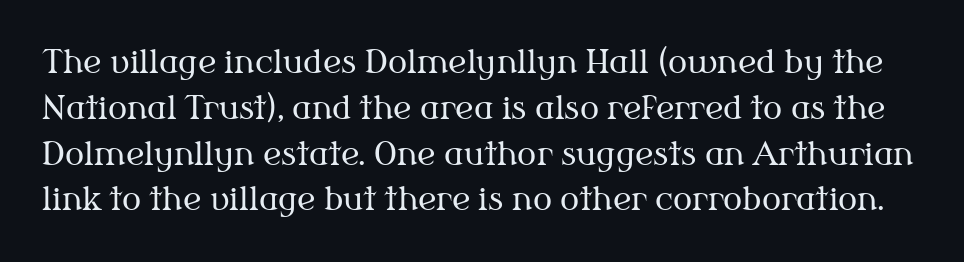
Heaviness? Minimal to ordinary, like unemphasized prose. Little horizontal feet cap the strokes, marking this as serif type. Lines of text with bare space underneath. Rendered with straight, roman letterforms. Each letter keeps its own natural width here, so spacing adapts to shape.
